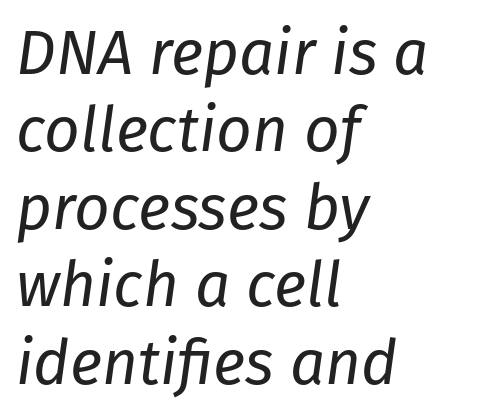
Q: Is the text bold? A: No.
Q: Is the text italic (slanted)? A: Yes, it leans right by about 8 degrees.
Q: Is the text underlined? A: No.
Q: How is the paragraph aligned? A: Left-aligned.
Q: Is the spacing between letters normal or unusually wide? A: Normal.
Q: Is the spacing between lines tight, normal or loose? A: Normal.
Q: Width (condensed, normal, or wide)? A: Normal.
Q: Stroke contrast? A: Low.
Q: x-height? A: Medium.
Q: Monospaced? A: No.
